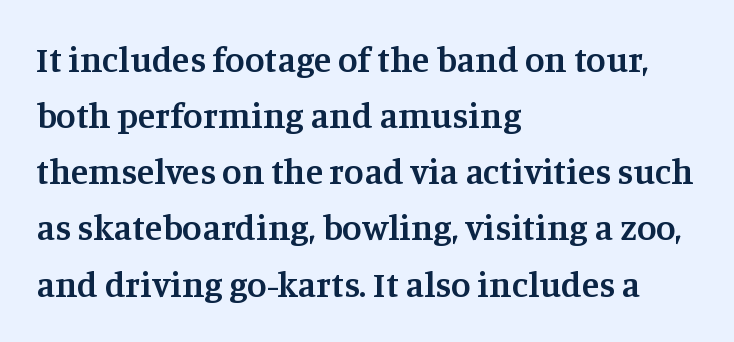
The image shows 36 px semibold serif type, upright; set left-aligned, normal line spacing (1.56x), normal letter spacing, not underlined; medium stroke contrast and a large x-height.
